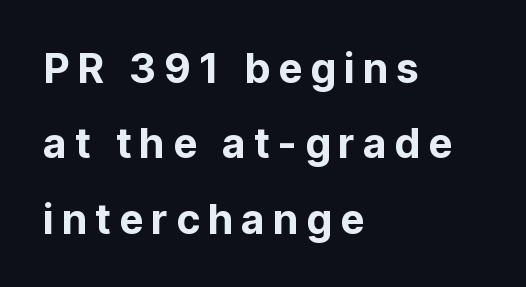
The image shows 41 px sans-serif type, upright; set left-aligned, line spacing 1.84x, not underlined; low stroke contrast and a medium x-height.
